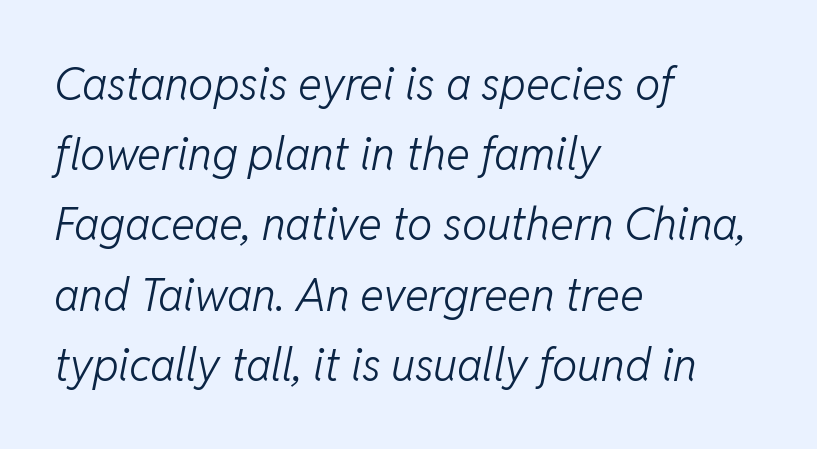
{"italic": "yes", "lean": "right", "slant_degrees": 11, "bold": "no", "weight": "light", "width": "normal", "stroke_contrast": "low", "x_height": "medium", "monospaced": "no", "underline": "no", "align": "left", "line_spacing": "normal", "line_spacing_ratio": 1.56, "letter_spacing": "normal", "letter_spacing_em": 0.0, "glyph_px": 45}
